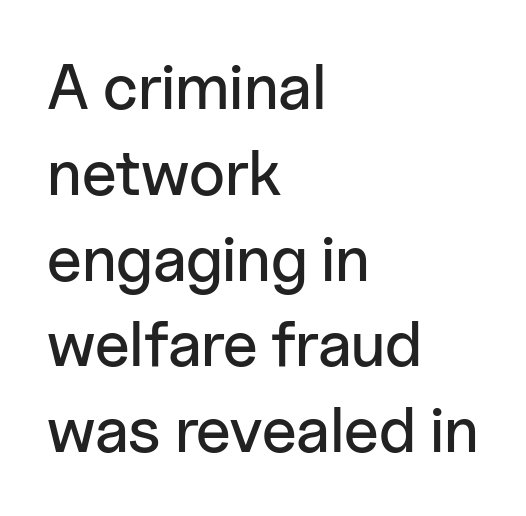
Q: Is the text italic (slanted)? A: No, it is upright.
Q: Is the typeface a serif or a sans-serif typeface? A: Sans-serif.
Q: Is the text underlined? A: No.
Q: How is the paragraph aligned? A: Left-aligned.
Q: Is the spacing between letters normal or unusually wide? A: Normal.
Q: Is the spacing between lines tight, normal or loose? A: Normal.
Q: Width (condensed, normal, or wide)? A: Normal.
Q: Stroke contrast? A: Low.
Q: x-height? A: Medium.
Q: Monospaced? A: No.
